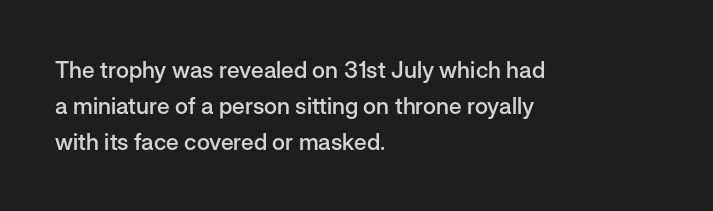
Visually the block forms a straight wall on the left and a jagged coastline on the right. Bold? Not quite — semibold, heavier than regular but stopping short. Horizontal bands of white between lines are of average thickness. Inter-character spacing is left at the font's built-in metrics.
